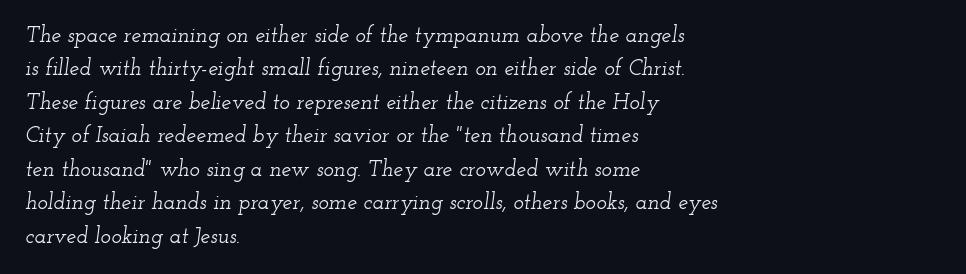
{"italic": "yes", "lean": "right", "slant_degrees": 12, "underline": "no", "align": "left", "line_spacing": "normal", "line_spacing_ratio": 1.52, "letter_spacing": "normal", "letter_spacing_em": 0.0, "glyph_px": 22}
